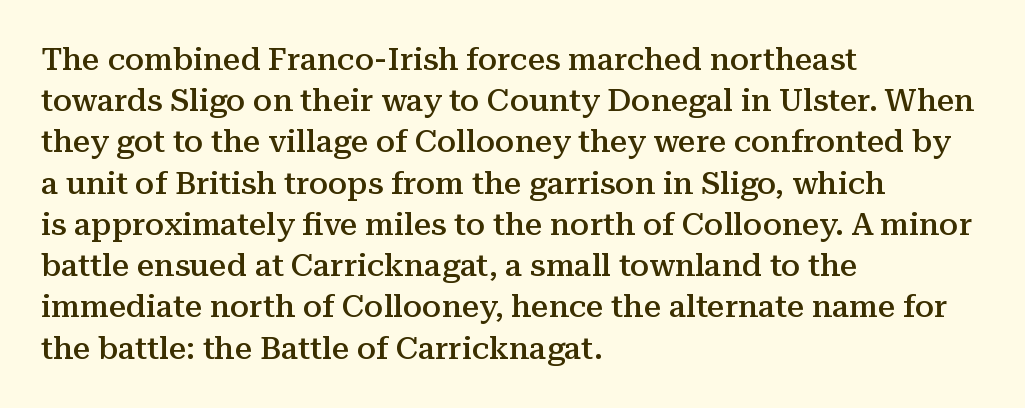
{"serif": "yes", "italic": "no", "bold": "semi", "weight": "semibold", "width": "normal", "stroke_contrast": "medium", "x_height": "medium", "monospaced": "no", "underline": "no", "align": "left", "line_spacing": "normal", "line_spacing_ratio": 1.33, "letter_spacing": "normal", "letter_spacing_em": 0.0, "glyph_px": 31}
